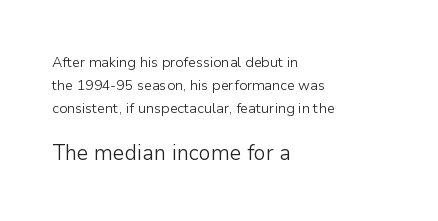
The image shows 21 px text type, upright; set left-aligned, normal line spacing (1.65x), normal letter spacing, not underlined; the second (bottom) block is 1.5x larger.
